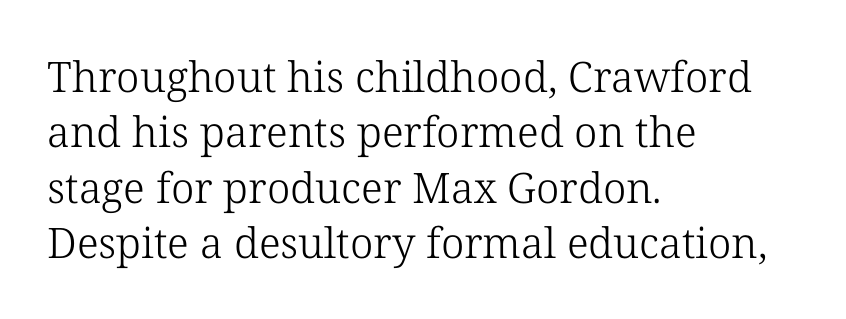
The words here are not underlined. The font sits on the lighter half of the weight spectrum, regular included. Where is the straight margin? On the left. The specimen reads as upright at a glance. Observe the ordinary spacing: letters are neighbours, not strangers. Whoever set this chose a conventional vertical rhythm.
